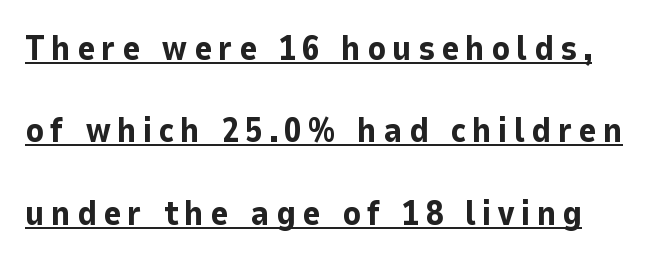
A typesetter would call this leading open, well beyond the default. The sample has been set heavy, in full bold. This sample has the flowing, uneven cadence of proportional lettering. Every stem runs plumb, perpendicular to the baseline. The passage shown is underscored from start to finish. In terms of letterform style, serifs are entirely absent.
